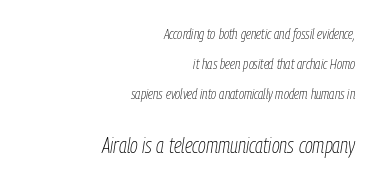
{"italic": "yes", "lean": "right", "slant_degrees": 9, "bold": "no", "underline": "no", "align": "right", "line_spacing": "loose", "line_spacing_ratio": 2.14, "letter_spacing": "normal", "letter_spacing_em": 0.0, "larger_block": "second", "size_ratio": 1.5, "glyph_px": 21}
